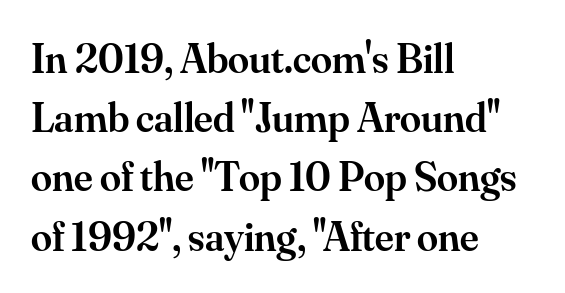
You can tell from the footed stems that serif type was used. Underlining? Definitely not there. This rendering uses left alignment, leaving the right contour irregular. If you drew a line through each stem, it would be perfectly vertical. Proportional: the letters do not fall into vertical columns. Leading: standard.
